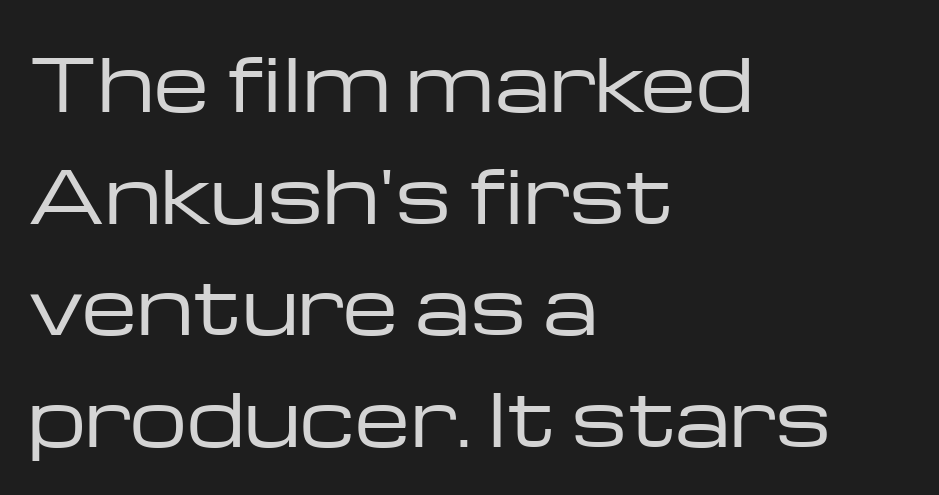
The image shows 72 px regular-weight, wide sans-serif type, upright; set left-aligned, normal line spacing (1.55x), normal letter spacing, not underlined; low stroke contrast and a medium x-height.
